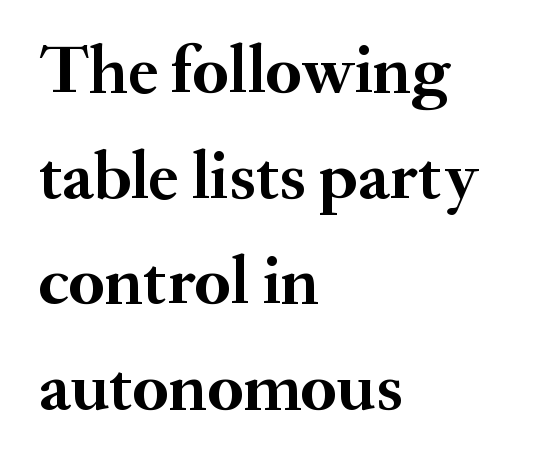
The image shows 69 px semibold serif type, upright; set left-aligned, normal line spacing (1.53x), normal letter spacing, not underlined; medium stroke contrast and a small x-height.
